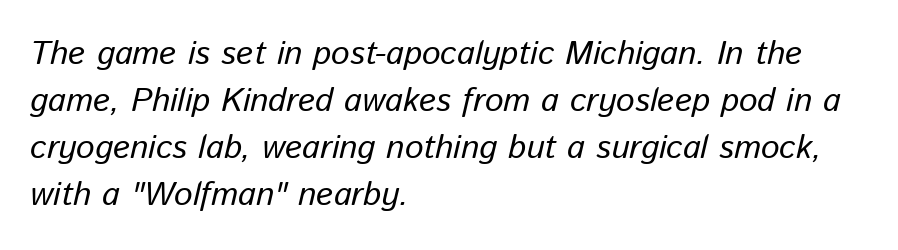
The image shows 33 px text type, italic (leaning right); set left-aligned, normal line spacing (1.42x), normal letter spacing, not underlined; low stroke contrast and a medium x-height.
